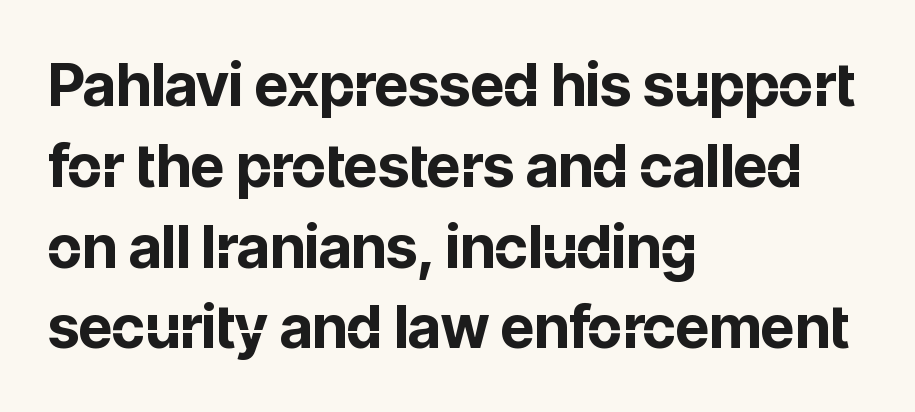
The image shows 59 px bold sans-serif type, upright; set left-aligned, normal line spacing (1.37x), normal letter spacing, not underlined; low stroke contrast and a medium x-height.
